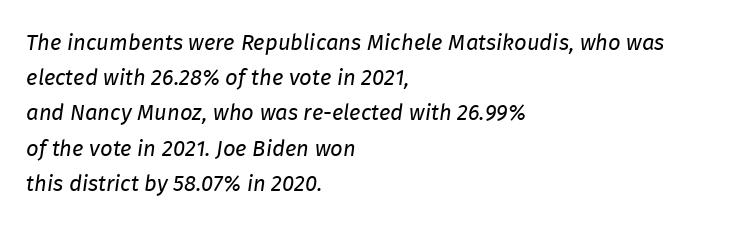
Evenly set lines give the paragraph a standard silhouette. Glyph-to-glyph distance matches everyday printed text. The axis of the letterforms is tilted away from vertical. Each line starts at the same left margin while the right side varies. No letter is thick-stroked: the sample isn't bold. Nobody drew a line under any word here.
